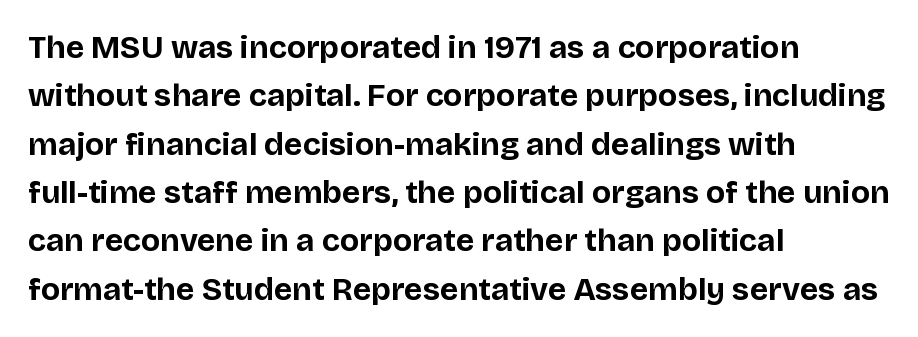
The image shows 32 px bold sans-serif type, upright; set left-aligned, normal line spacing (1.51x), normal letter spacing, not underlined; low stroke contrast and a large x-height.
